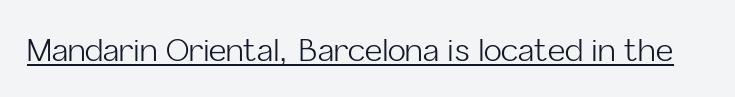
{"serif": "no", "italic": "no", "bold": "no", "weight": "light", "width": "normal", "stroke_contrast": "low", "x_height": "medium", "monospaced": "no", "underline": "yes", "letter_spacing": "normal", "letter_spacing_em": 0.0, "glyph_px": 30}
